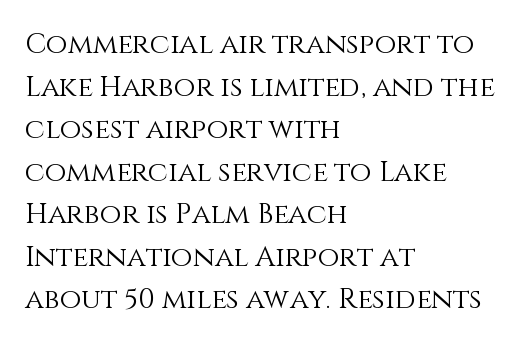
{"italic": "no", "bold": "no", "weight": "light", "width": "normal", "stroke_contrast": "medium", "x_height": "large", "monospaced": "no", "underline": "no", "align": "left", "line_spacing": "normal", "line_spacing_ratio": 1.52, "letter_spacing": "normal", "letter_spacing_em": 0.0, "glyph_px": 28}
